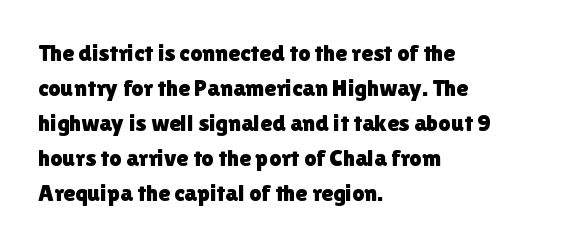
The image shows 24 px text type, upright; set left-aligned, normal line spacing (1.46x), normal letter spacing, not underlined.
